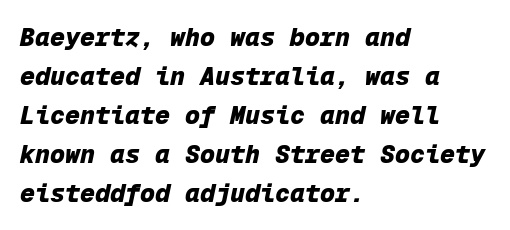
Q: Is the text bold? A: Yes.
Q: Is the text italic (slanted)? A: Yes, it leans right by about 12 degrees.
Q: Is the text underlined? A: No.
Q: How is the paragraph aligned? A: Left-aligned.
Q: Is the spacing between letters normal or unusually wide? A: Normal.
Q: Is the spacing between lines tight, normal or loose? A: Normal.
